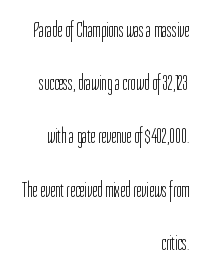
The passage shown is not bold in any degree. No extra tracking has been applied to these lines. Line ends are locked; line starts wander. The space beneath each line is pristine and unruled. Airy leading.
